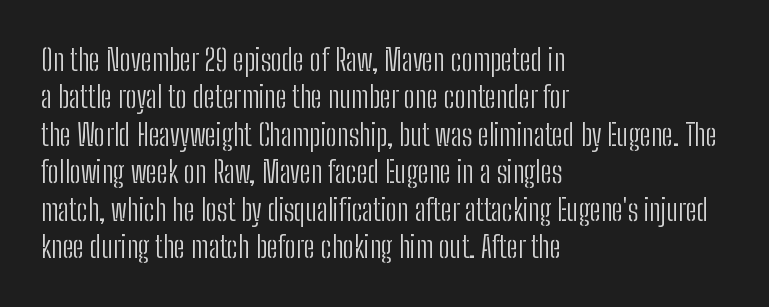
The image shows 30 px light, condensed sans-serif type, upright; set left-aligned, normal line spacing (1.25x), normal letter spacing, not underlined; low stroke contrast and a medium x-height.
